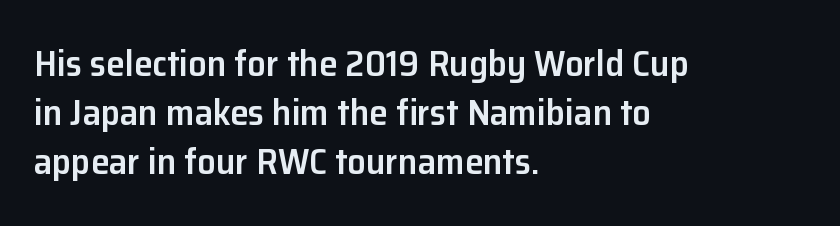
Italic? Not at all — the glyphs are vertical. Stroke thickness is moderately raised; the sample reads as semibold. Is there much room between lines? A standard amount, neither cramped nor airy. Compared with typical body copy, the letter spacing here is the same.
